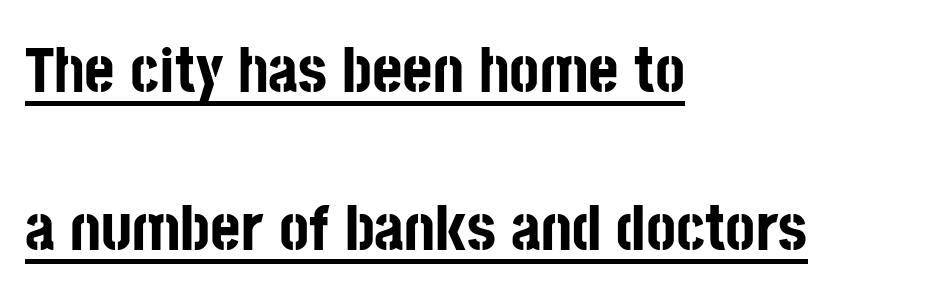
Q: Is the text bold? A: Yes.
Q: Is the text italic (slanted)? A: No, it is upright.
Q: Is the typeface a serif or a sans-serif typeface? A: Sans-serif.
Q: Is the text underlined? A: Yes.
Q: How is the paragraph aligned? A: Left-aligned.
Q: Is the spacing between letters normal or unusually wide? A: Normal.
Q: Is the spacing between lines tight, normal or loose? A: Loose.
Q: Width (condensed, normal, or wide)? A: Condensed.
Q: Stroke contrast? A: Low.
Q: x-height? A: Large.
Q: Monospaced? A: No.
